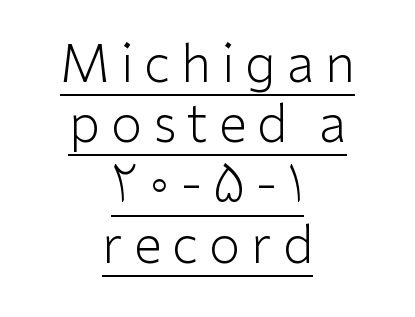
{"serif": "no", "italic": "no", "bold": "no", "weight": "light", "width": "normal", "stroke_contrast": "low", "x_height": "medium", "monospaced": "no", "underline": "yes", "align": "center", "line_spacing_ratio": 1.18, "letter_spacing": "wide", "letter_spacing_em": 0.21, "glyph_px": 51}
